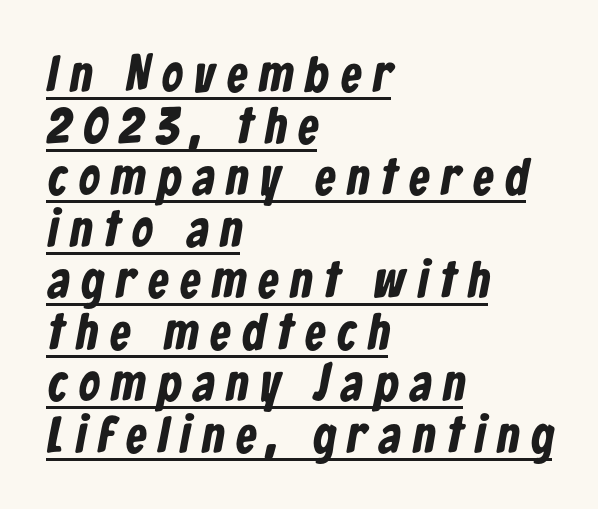
{"serif": "no", "bold": "yes", "weight": "bold", "width": "condensed", "stroke_contrast": "low", "x_height": "medium", "monospaced": "no", "underline": "yes", "align": "left", "line_spacing": "tight", "line_spacing_ratio": 1.01, "letter_spacing": "wide", "letter_spacing_em": 0.24, "glyph_px": 51}
